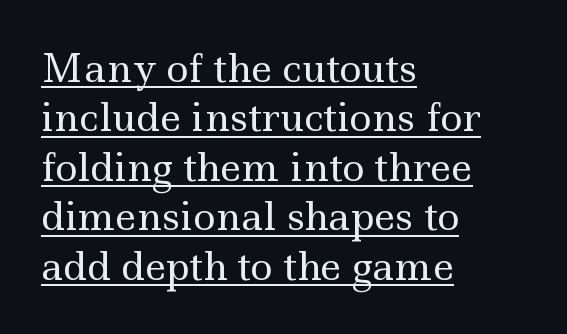
Each line of the rendering has a horizontal stroke beneath the glyphs. The passage shown is typed in a proportional face where columns would drift. Glyph-to-glyph distance matches everyday printed text. In terms of posture, this sample is upright. This is serif lettering, the kind often seen in printed books. Baseline-to-baseline distance is the conventional proportion of letter height.
